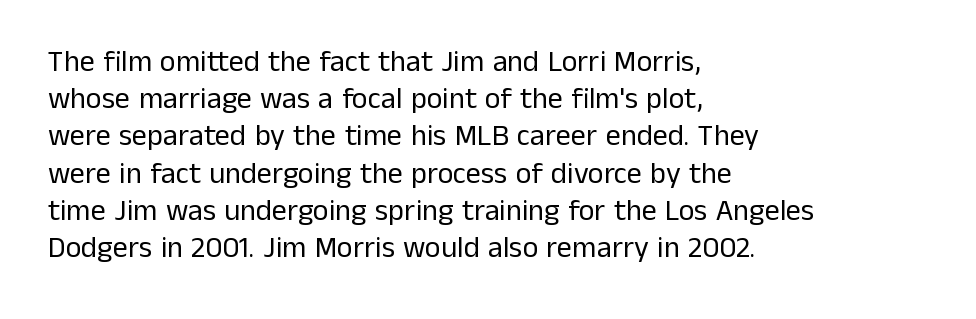
The image shows 30 px regular-weight sans-serif type, upright; set left-aligned, line spacing 1.24x, normal letter spacing, not underlined; low stroke contrast and a medium x-height.
